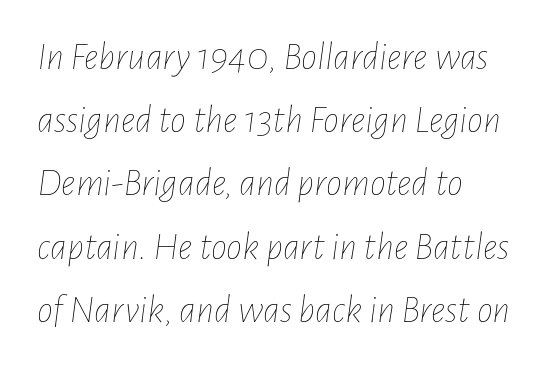
The image shows 40 px thin, condensed type, italic (leaning right); set left-aligned, normal line spacing (1.58x), normal letter spacing, not underlined; low stroke contrast and a medium x-height.
